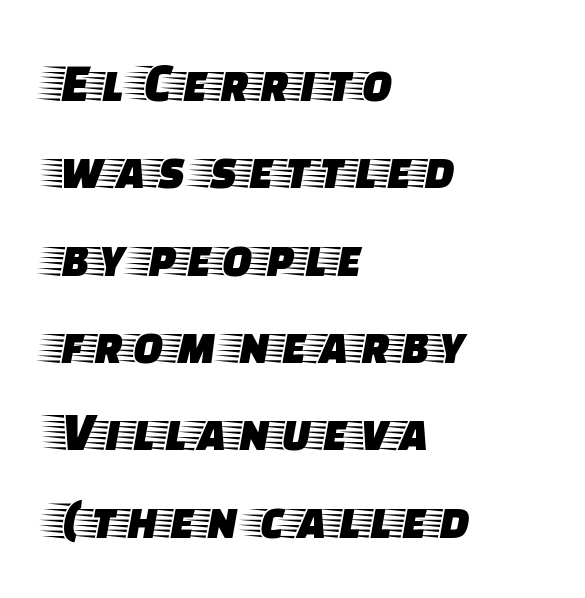
{"serif": "yes", "width": "wide", "stroke_contrast": "low", "x_height": "large", "monospaced": "no", "underline": "no", "align": "left", "line_spacing": "normal", "line_spacing_ratio": 1.56, "letter_spacing": "normal", "letter_spacing_em": 0.0, "glyph_px": 56}
